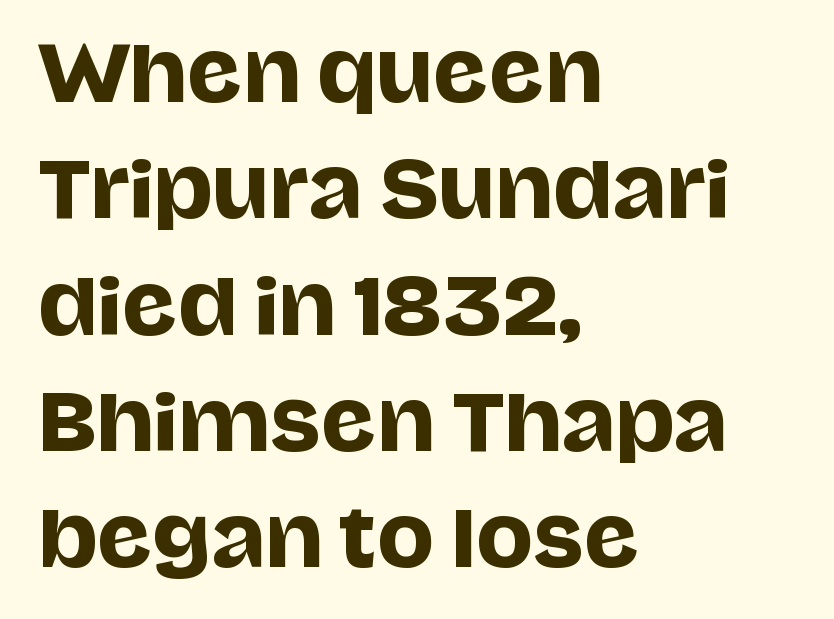
{"serif": "no", "italic": "no", "width": "normal", "stroke_contrast": "low", "x_height": "large", "monospaced": "no", "underline": "no", "align": "left", "line_spacing": "normal", "line_spacing_ratio": 1.53, "letter_spacing": "normal", "letter_spacing_em": 0.0, "glyph_px": 76}
